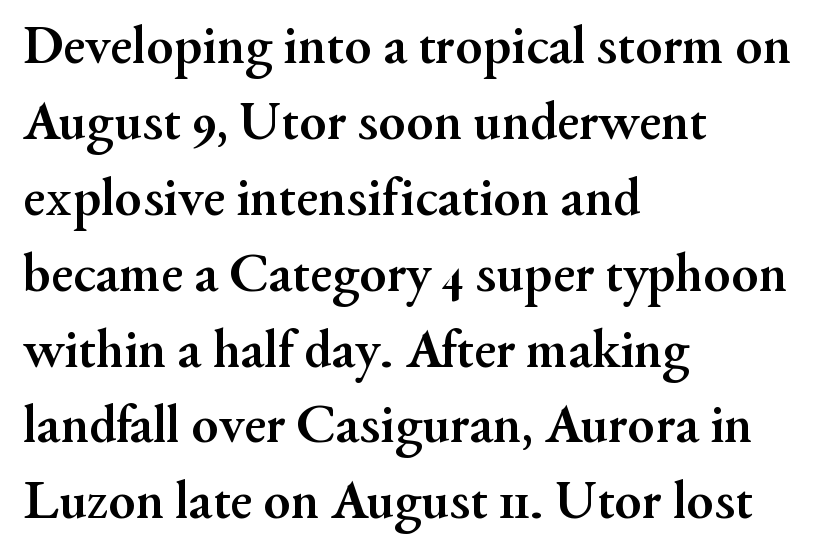
Q: Is the text bold? A: Yes.
Q: Is the text italic (slanted)? A: No, it is upright.
Q: Is the typeface a serif or a sans-serif typeface? A: Serif.
Q: Is the text underlined? A: No.
Q: How is the paragraph aligned? A: Left-aligned.
Q: Is the spacing between letters normal or unusually wide? A: Normal.
Q: Is the spacing between lines tight, normal or loose? A: Normal.
Q: Width (condensed, normal, or wide)? A: Normal.
Q: Stroke contrast? A: Medium.
Q: x-height? A: Small.
Q: Monospaced? A: No.
